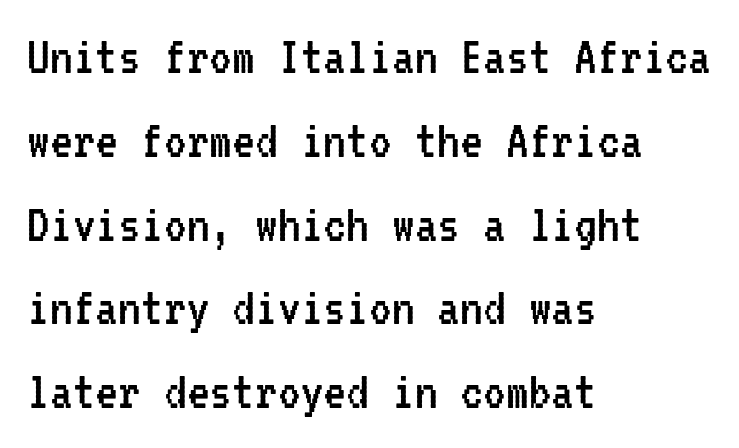
Observe the ordinary spacing: letters are neighbours, not strangers. This sample uses an upright cut, with every glyph sitting square on the baseline. You could count columns in this text — the font is strictly monospaced. This sample uses a sans-serif face.
